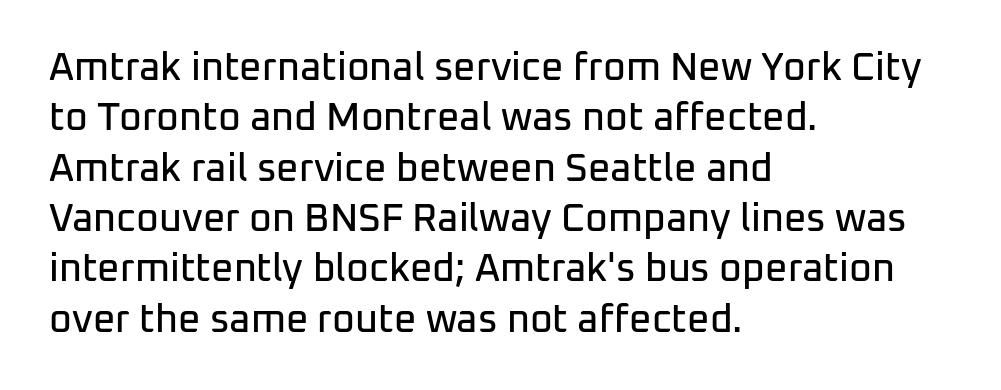
The image shows 39 px sans-serif type, upright; set left-aligned, normal line spacing (1.29x), normal letter spacing, not underlined; low stroke contrast and a medium x-height.
